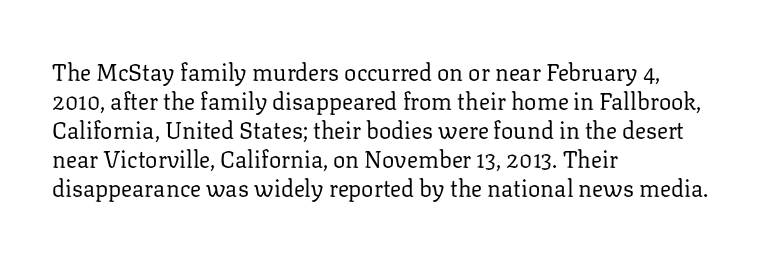
Q: Is the text bold? A: No.
Q: Is the text italic (slanted)? A: No, it is upright.
Q: Is the text underlined? A: No.
Q: How is the paragraph aligned? A: Left-aligned.
Q: Is the spacing between letters normal or unusually wide? A: Normal.
Q: Is the spacing between lines tight, normal or loose? A: Normal.
